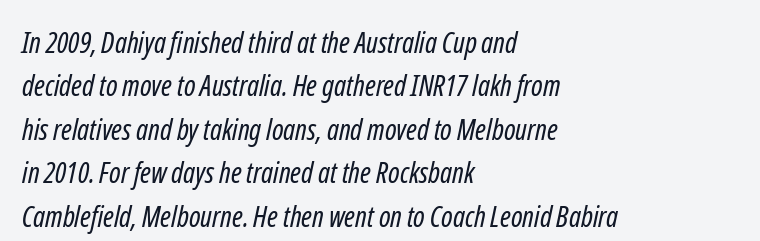
{"serif": "no", "bold": "no", "weight": "regular", "width": "condensed", "stroke_contrast": "low", "x_height": "medium", "monospaced": "no", "underline": "no", "align": "left", "line_spacing": "normal", "line_spacing_ratio": 1.5, "letter_spacing": "normal", "letter_spacing_em": 0.0, "glyph_px": 29}
